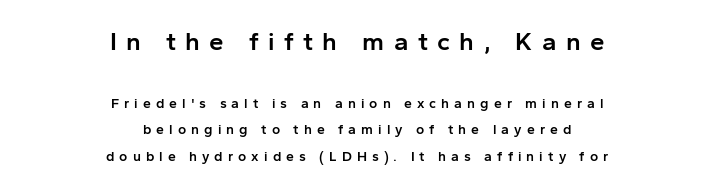
Q: Is the text bold? A: Semi-bold.
Q: Is the text italic (slanted)? A: No, it is upright.
Q: Is the text underlined? A: No.
Q: How is the paragraph aligned? A: Centered.
Q: Is the spacing between letters normal or unusually wide? A: Unusually wide.
Q: Which block of text is set in a larger size, the first (top) or the second (bottom)? A: The first (top) one.
